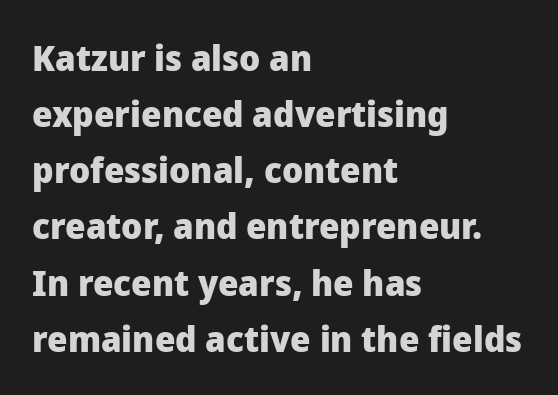
{"serif": "no", "italic": "no", "bold": "yes", "weight": "heavy", "width": "normal", "stroke_contrast": "low", "x_height": "medium", "monospaced": "no", "underline": "no", "align": "left", "line_spacing": "normal", "line_spacing_ratio": 1.56, "letter_spacing": "normal", "letter_spacing_em": 0.0, "glyph_px": 36}
